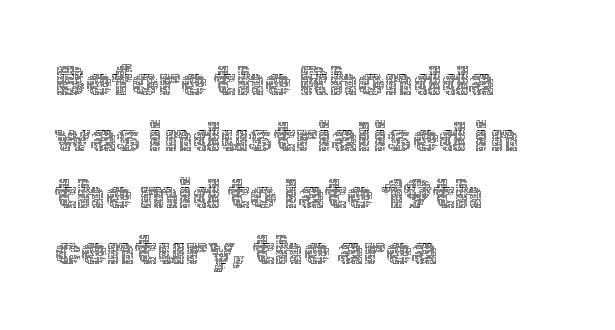
The ragged edge is on the right, which tells us the setting is flush left. Has an underline been added? It has not. The lines sit at an ordinary, default distance from one another. Compared with typical body copy, the letter spacing here is the same. Note the varied advance widths — an 'i' is clearly narrower than an 'm'. Is the stroke heavy? The answer is a plain regular-or-lighter.
